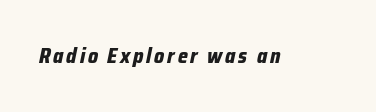
Italic? Definitely — the glyphs are oblique. A dark, heavy texture on the line: the type is bold. Clear beneath every line of the passage.
